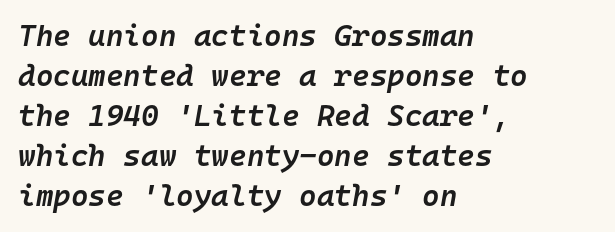
Q: Is the text bold? A: Semi-bold.
Q: Is the text italic (slanted)? A: Yes, it leans right by about 10 degrees.
Q: Is the text underlined? A: No.
Q: How is the paragraph aligned? A: Left-aligned.
Q: Is the spacing between letters normal or unusually wide? A: Normal.
Q: Is the spacing between lines tight, normal or loose? A: Normal.
Q: Width (condensed, normal, or wide)? A: Normal.
Q: Stroke contrast? A: Low.
Q: x-height? A: Medium.
Q: Monospaced? A: Yes.
